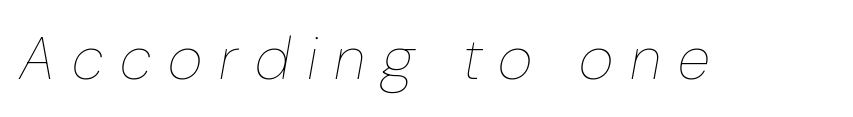
Glance below the letters and you will spot only blank space. There is plenty of visible air inserted between adjacent glyphs. The letters advance in unequal steps, a hallmark of proportional type. The lettering tilts uniformly, giving the passage an italic look.
